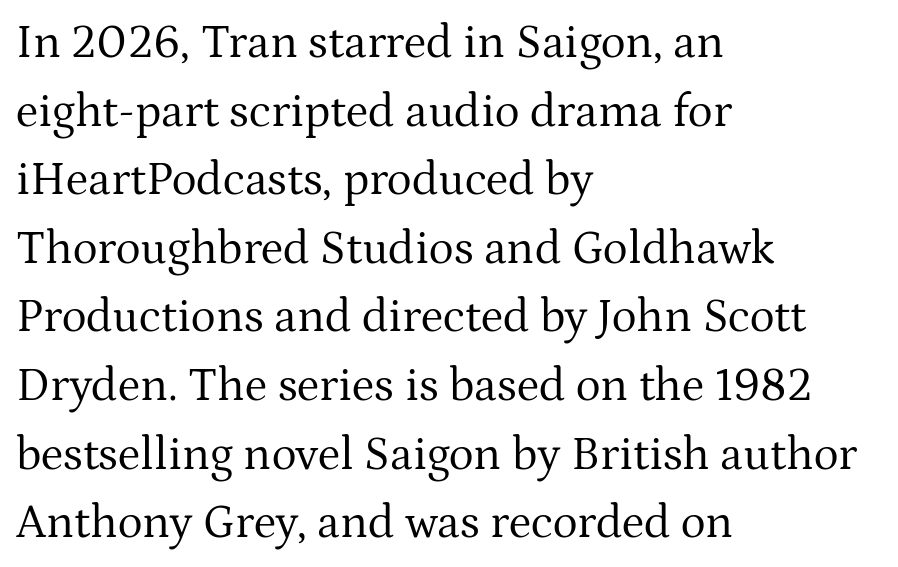
The image shows 47 px regular-weight serif type, upright; set left-aligned, normal line spacing (1.46x), normal letter spacing, not underlined; medium stroke contrast and a medium x-height.
